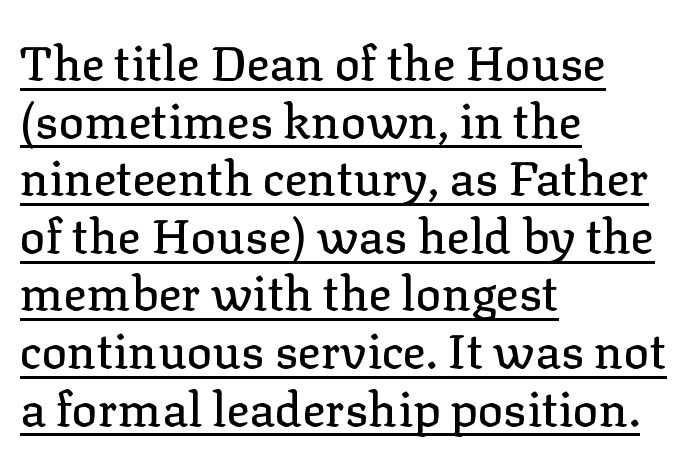
Each word holds together tightly as a unit, with standard inter-letter gaps. Each letter keeps its own natural width here, so spacing adapts to shape. When letters stand straight like this, we call the style roman or upright. Where is the straight margin? On the left.
